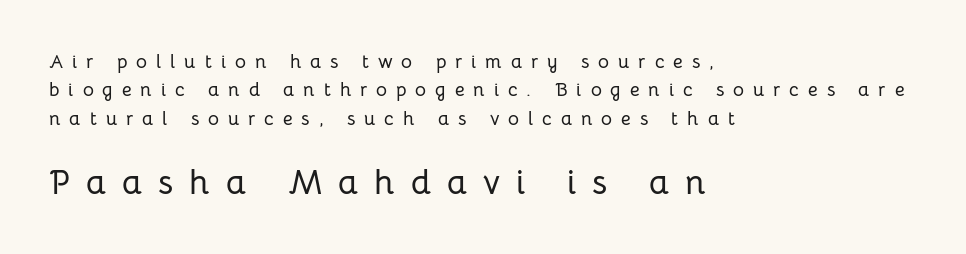
Nobody drew a line under any word here. The face used here is proportionally spaced, like ordinary book or web type. No italicization has been applied; the sample stays upright. A student would call this left alignment; a typographer would say flush left, rag right.
